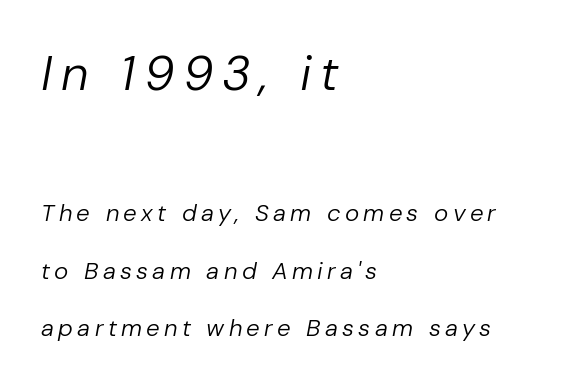
{"italic": "yes", "lean": "right", "slant_degrees": 10, "bold": "no", "weight": "regular", "width": "normal", "stroke_contrast": "low", "x_height": "medium", "monospaced": "no", "underline": "no", "align": "left", "line_spacing": "loose", "line_spacing_ratio": 2.39, "larger_block": "first", "size_ratio": 2.04, "glyph_px": 49}
